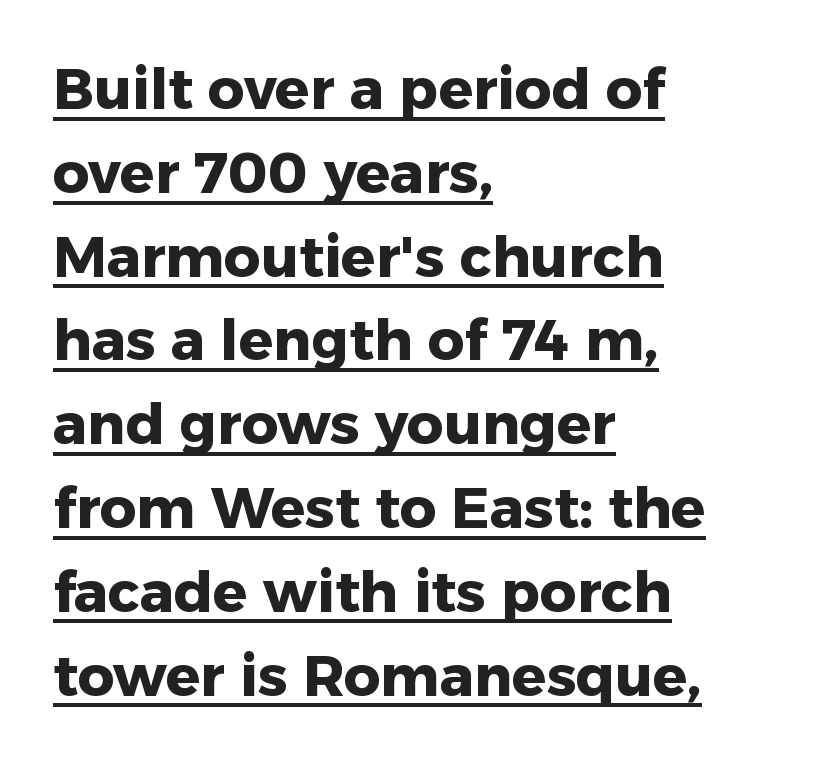
The face used here is proportionally spaced, like ordinary book or web type. As a designer I'd log this as weight 700, bold. Quick note: interline space is typical. This is underlined copy, the kind a proofreader might mark for attention. Leftover space on each line is placed entirely after the last word.
